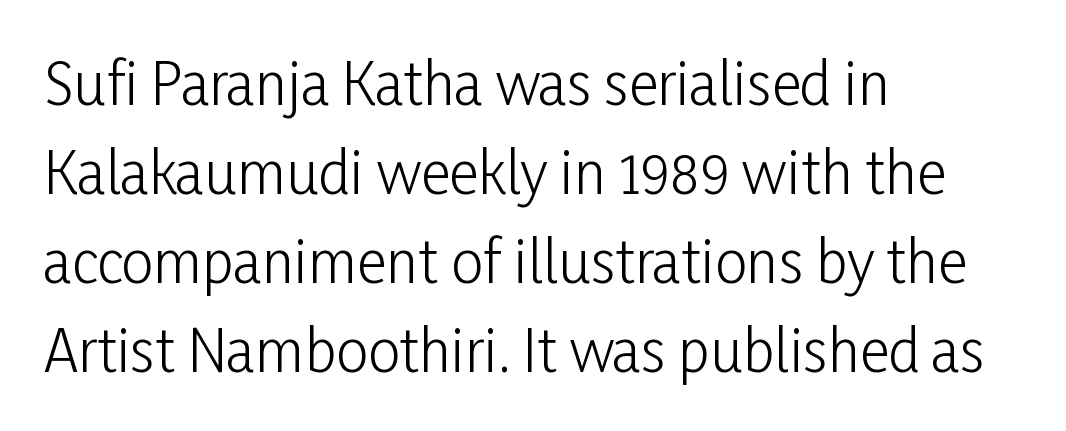
{"serif": "no", "italic": "no", "bold": "no", "weight": "light", "width": "condensed", "stroke_contrast": "low", "x_height": "medium", "monospaced": "no", "underline": "no", "align": "left", "line_spacing": "normal", "line_spacing_ratio": 1.56, "letter_spacing": "normal", "letter_spacing_em": 0.0, "glyph_px": 57}
